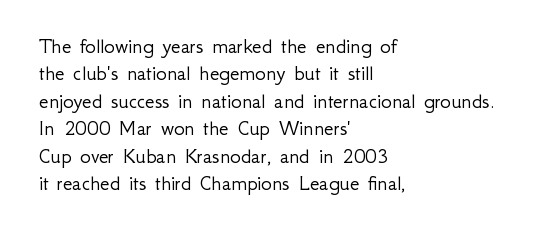
{"italic": "no", "bold": "no", "underline": "no", "align": "left", "line_spacing": "normal", "line_spacing_ratio": 1.25, "letter_spacing": "normal", "letter_spacing_em": 0.0, "glyph_px": 22}
